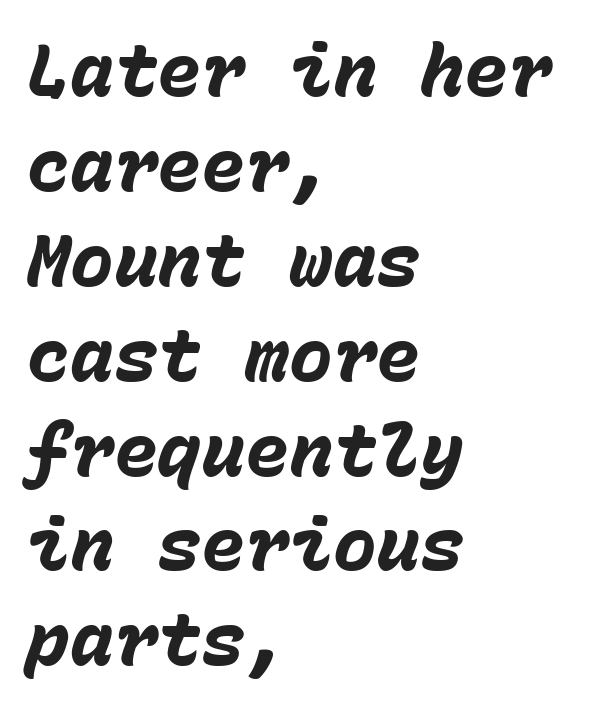
{"italic": "yes", "lean": "right", "slant_degrees": 15, "bold": "yes", "weight": "heavy", "width": "normal", "stroke_contrast": "low", "x_height": "medium", "monospaced": "yes", "underline": "no", "align": "left", "line_spacing": "normal", "line_spacing_ratio": 1.3, "letter_spacing": "normal", "letter_spacing_em": 0.0, "glyph_px": 73}
